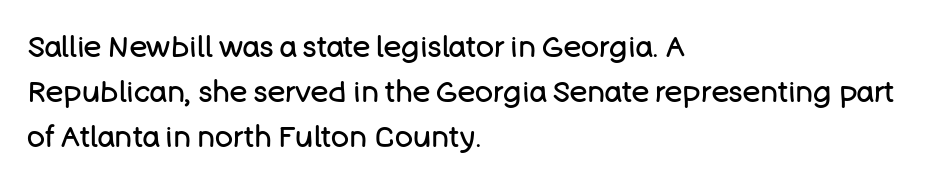
{"serif": "no", "italic": "no", "bold": "no", "weight": "regular", "width": "normal", "stroke_contrast": "low", "x_height": "large", "monospaced": "no", "underline": "no", "align": "left", "line_spacing": "normal", "line_spacing_ratio": 1.5, "letter_spacing": "normal", "letter_spacing_em": 0.0, "glyph_px": 30}
